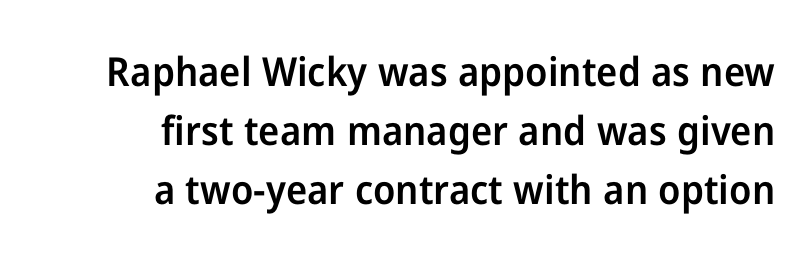
The image shows 40 px semibold sans-serif type, upright; set right-aligned, normal line spacing (1.48x), normal letter spacing, not underlined; low stroke contrast and a medium x-height.
